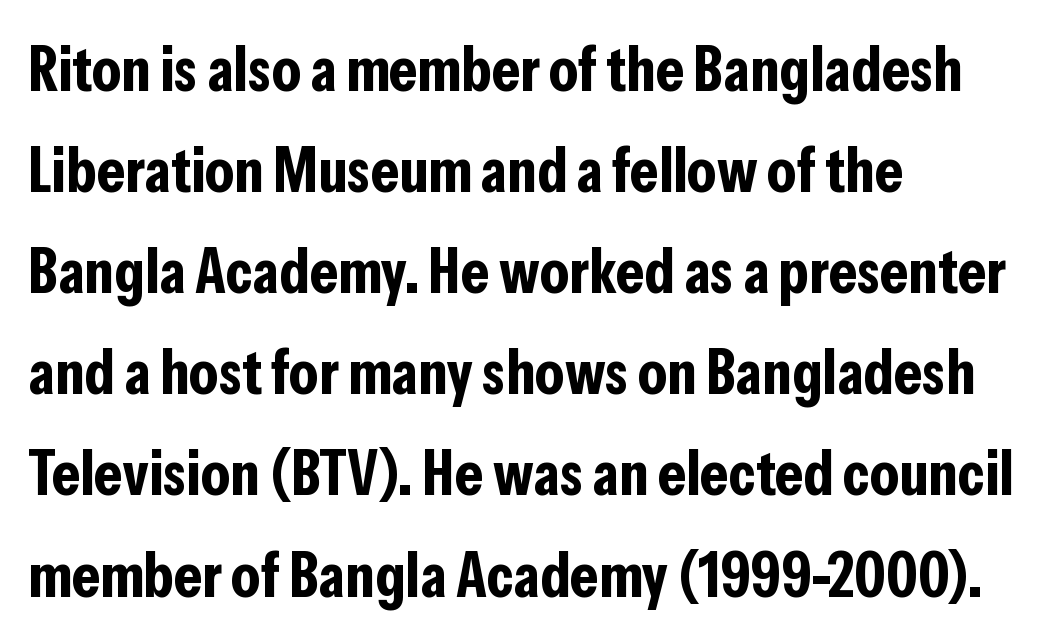
The image shows 64 px bold, condensed sans-serif type, upright; set left-aligned, normal line spacing (1.58x), normal letter spacing, not underlined; low stroke contrast and a medium x-height.
